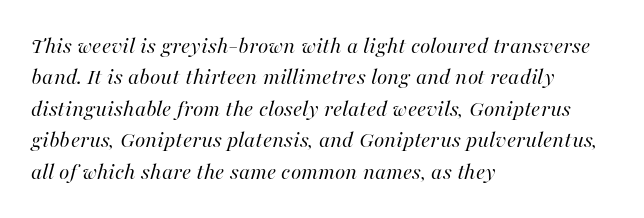
Q: Is the text bold? A: No.
Q: Is the text italic (slanted)? A: Yes, it leans right by about 16 degrees.
Q: Is the text underlined? A: No.
Q: How is the paragraph aligned? A: Left-aligned.
Q: Is the spacing between letters normal or unusually wide? A: Normal.
Q: Is the spacing between lines tight, normal or loose? A: Normal.
